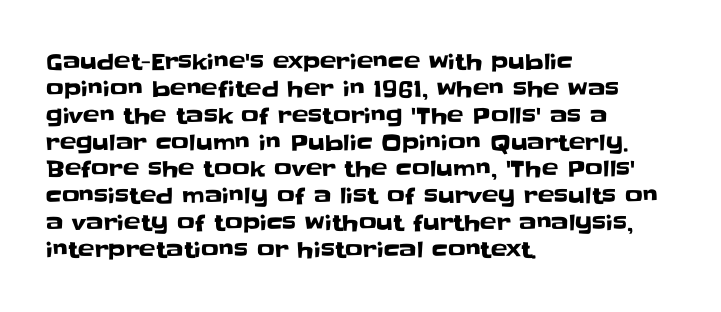
Is the block centered? No — it sits flush against the left margin. Beneath every word, the page is bare. What stands out about the letter spacing? Nothing — it is the standard amount. The lettering stays uniformly vertical, giving the passage a roman look.
